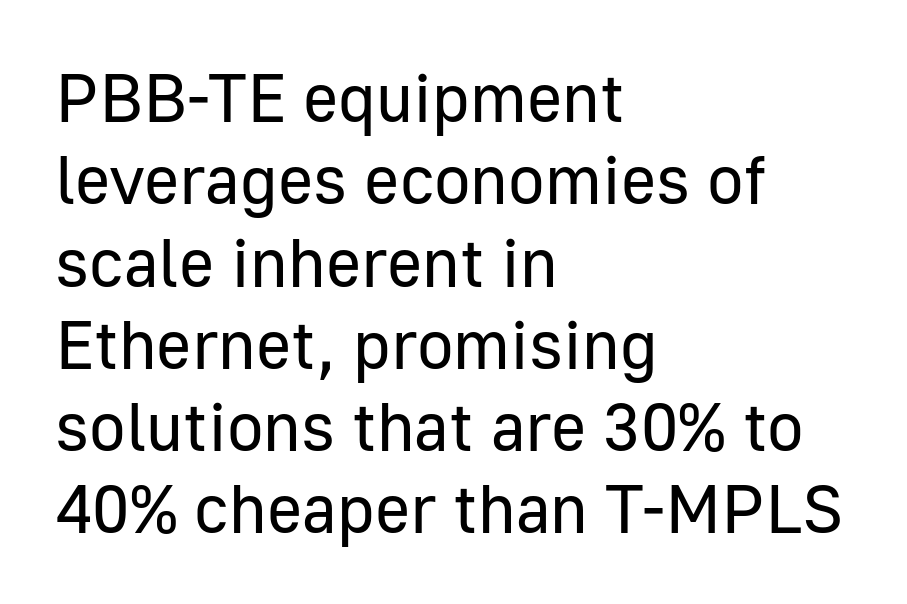
{"serif": "no", "italic": "no", "bold": "no", "weight": "regular", "width": "normal", "stroke_contrast": "low", "x_height": "medium", "monospaced": "no", "underline": "no", "align": "left", "line_spacing_ratio": 1.21, "letter_spacing": "normal", "letter_spacing_em": 0.0, "glyph_px": 68}
